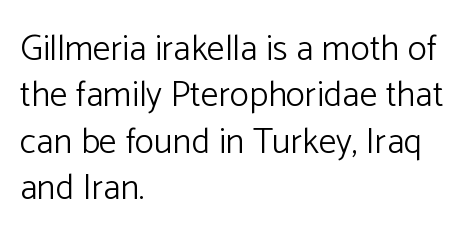
The image shows 36 px light sans-serif type, upright; set left-aligned, normal line spacing (1.29x), normal letter spacing, not underlined; low stroke contrast and a medium x-height.
